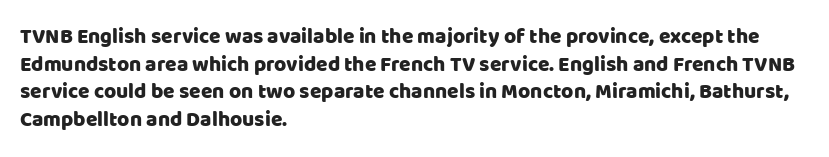
Q: Is the text italic (slanted)? A: No, it is upright.
Q: Is the text underlined? A: No.
Q: How is the paragraph aligned? A: Left-aligned.
Q: Is the spacing between letters normal or unusually wide? A: Normal.
Q: Is the spacing between lines tight, normal or loose? A: Normal.
